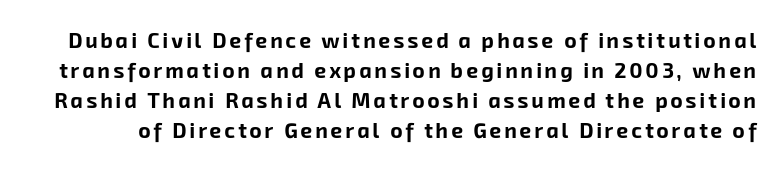
{"bold": "yes", "underline": "no", "line_spacing": "normal", "line_spacing_ratio": 1.43, "glyph_px": 21}
